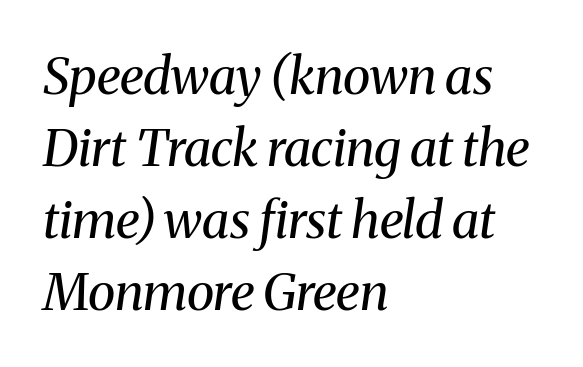
What's the leading like? Ordinary, nothing unusual. The rendering shows small feet on the letterforms — a serif design. The typography opts for an oblique posture over an upright one. Compared with a centered layout, this one pins lines to the left instead.
